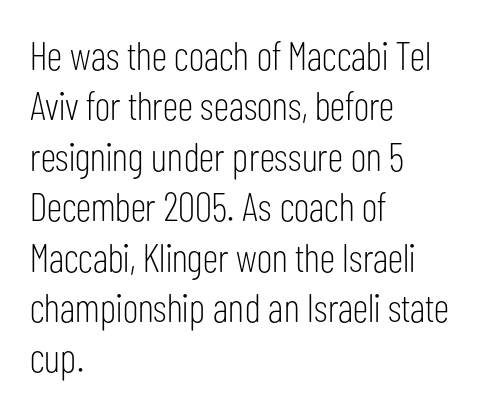
The letters sit at their default tracking, neither squeezed nor spread. Each row of text sits above clean, open space. You can tell it's not italic because the verticals are truly vertical. Weight: not bold — regular or lighter.
